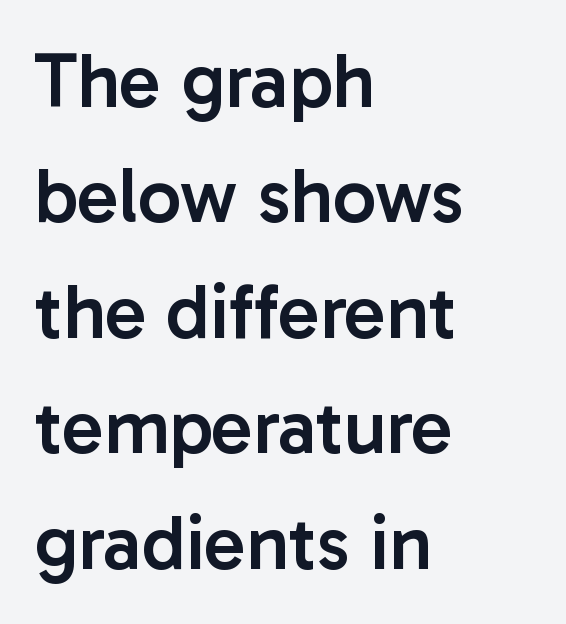
Q: Is the text bold? A: Semi-bold.
Q: Is the text italic (slanted)? A: No, it is upright.
Q: Is the typeface a serif or a sans-serif typeface? A: Sans-serif.
Q: Is the text underlined? A: No.
Q: How is the paragraph aligned? A: Left-aligned.
Q: Is the spacing between letters normal or unusually wide? A: Normal.
Q: Is the spacing between lines tight, normal or loose? A: Normal.
Q: Width (condensed, normal, or wide)? A: Normal.
Q: Stroke contrast? A: Low.
Q: x-height? A: Medium.
Q: Monospaced? A: No.
